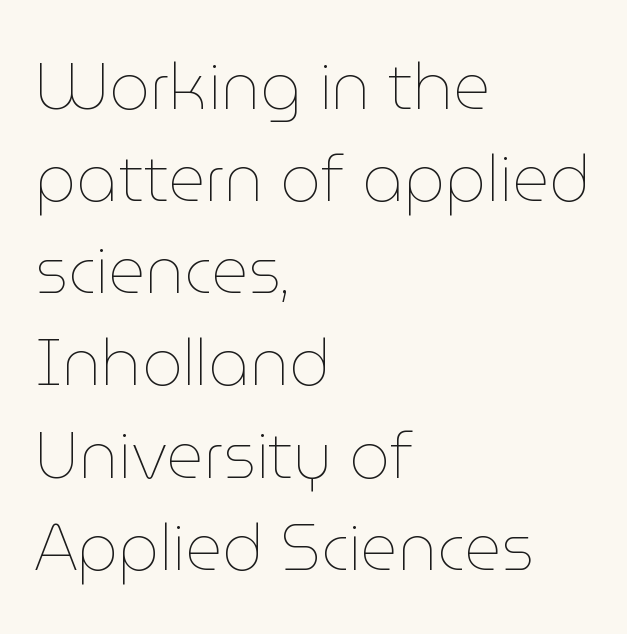
The passage shown is not bold in any degree. Check the space under the baseline: it is left empty. Which margin do the lines hug? The left one — the right edge is uneven. Vertically, the passage feels balanced, rows spaced as you'd expect.
